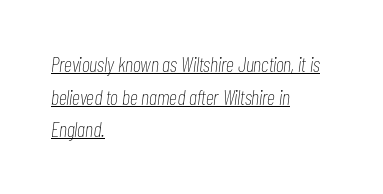
The image shows 21 px text type, italic (leaning right); set left-aligned, normal line spacing (1.55x), normal letter spacing, underlined.
